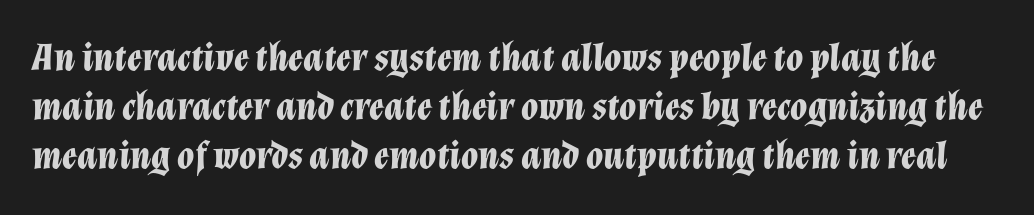
Q: Is the text bold? A: Yes.
Q: Is the text italic (slanted)? A: Yes, it leans right by about 12 degrees.
Q: Is the text underlined? A: No.
Q: Is the spacing between letters normal or unusually wide? A: Normal.
Q: Is the spacing between lines tight, normal or loose? A: Normal.
Q: Width (condensed, normal, or wide)? A: Normal.
Q: Stroke contrast? A: Low.
Q: x-height? A: Medium.
Q: Monospaced? A: No.
